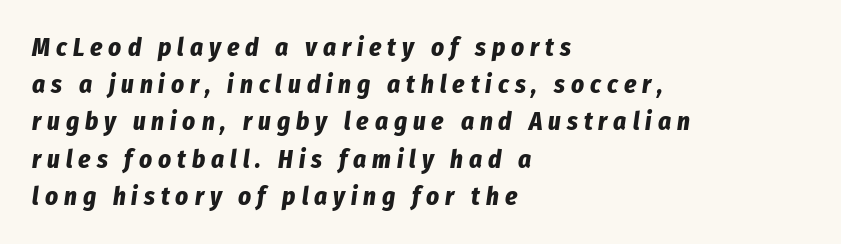
Evenly set lines give the paragraph a standard silhouette. Rendered with sloped, italic letterforms. Chunky letters — that's bold for sure. Bare-footed words on every line.
